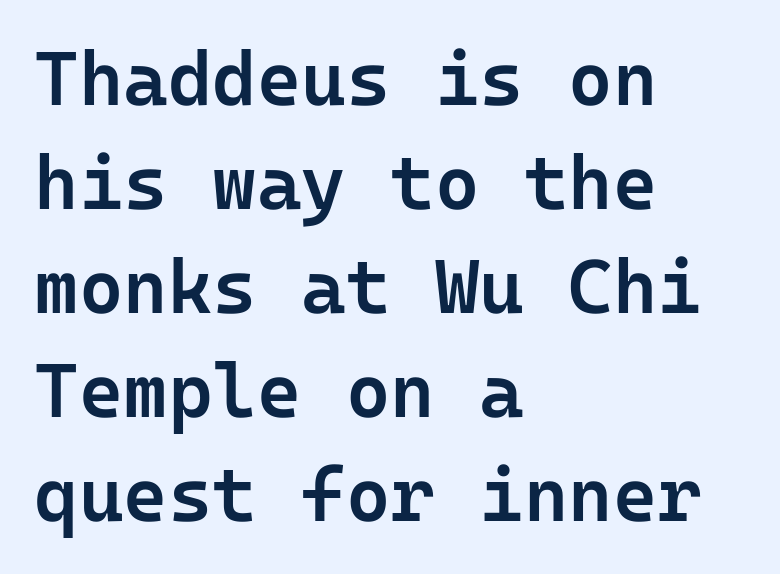
The image shows 76 px semibold sans-serif type, upright; set left-aligned, normal line spacing (1.37x), normal letter spacing, not underlined; low stroke contrast and a medium x-height.
